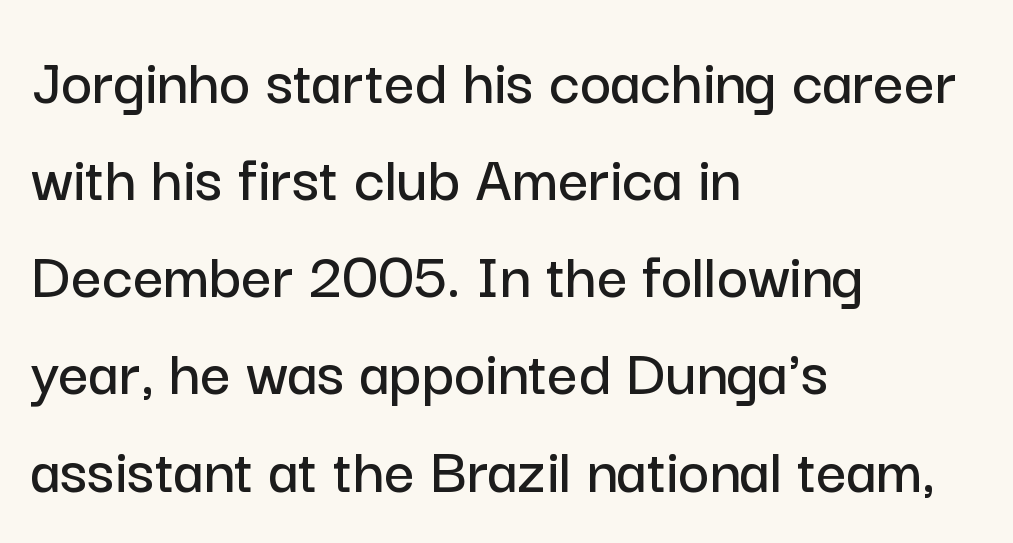
{"serif": "no", "italic": "no", "width": "normal", "stroke_contrast": "low", "x_height": "medium", "monospaced": "no", "underline": "no", "align": "left", "line_spacing": "normal", "line_spacing_ratio": 1.45, "letter_spacing": "normal", "letter_spacing_em": 0.0, "glyph_px": 67}
